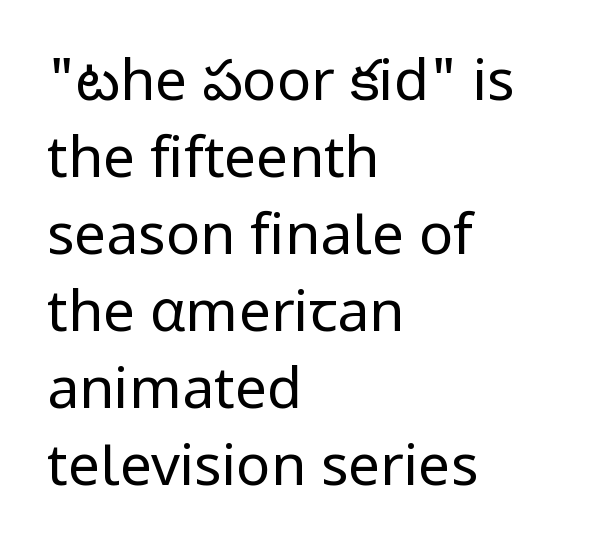
{"serif": "no", "italic": "no", "bold": "no", "weight": "regular", "width": "normal", "stroke_contrast": "low", "x_height": "medium", "monospaced": "no", "underline": "no", "align": "left", "line_spacing": "normal", "line_spacing_ratio": 1.35, "letter_spacing": "normal", "letter_spacing_em": 0.0, "glyph_px": 57}
